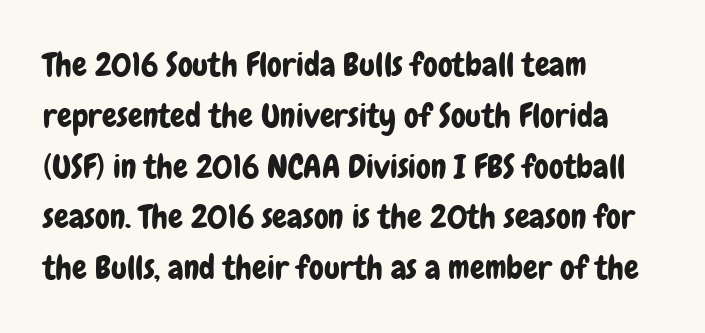
Descender tails drop into unmarked territory. The passage shown is typed in a proportional face where columns would drift. Line spacing here is normal. The text block is weighted toward the left margin, trailing off unevenly rightward.
